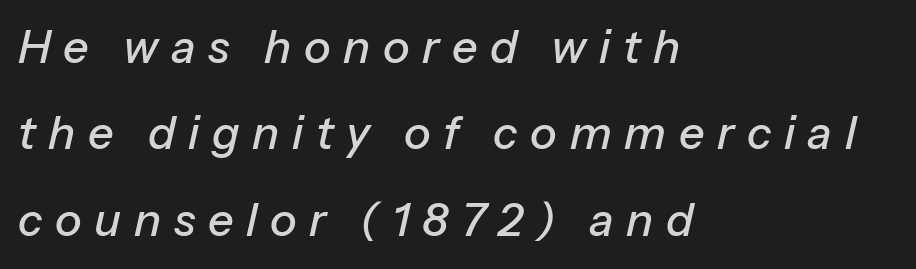
Q: Is the text italic (slanted)? A: Yes, it leans right by about 13 degrees.
Q: Is the text underlined? A: No.
Q: How is the paragraph aligned? A: Left-aligned.
Q: Is the spacing between letters normal or unusually wide? A: Unusually wide.
Q: Is the spacing between lines tight, normal or loose? A: Loose.
Q: Width (condensed, normal, or wide)? A: Normal.
Q: Stroke contrast? A: Low.
Q: x-height? A: Medium.
Q: Monospaced? A: No.
